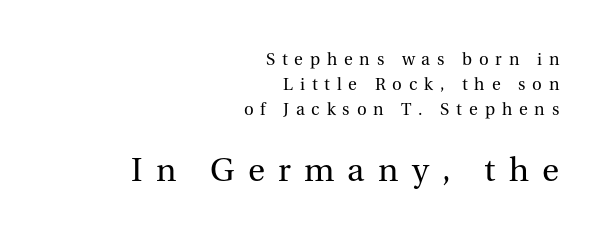
The image shows 35 px regular-weight serif type, upright; set right-aligned, normal line spacing (1.39x), unusually wide letter spacing (+0.38 em), not underlined; the second (bottom) block is 1.94x larger; medium stroke contrast and a medium x-height.
